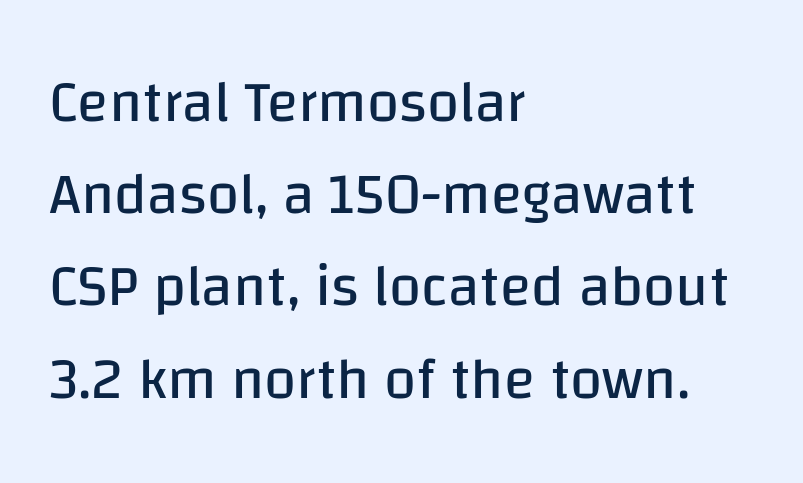
The image shows 58 px regular-weight sans-serif type, upright; set left-aligned, normal line spacing (1.59x), normal letter spacing, not underlined; low stroke contrast and a large x-height.
